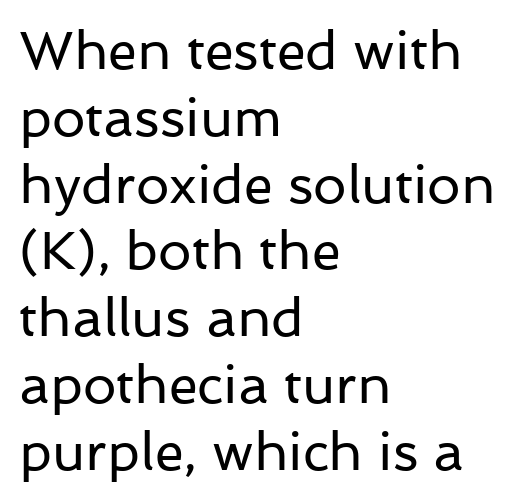
Casual observation: everything's shoved over to the left. Do the letters lean? They stand straight. The face used here is proportionally spaced, like ordinary book or web type. The type is set solid horizontally, with unmodified tracking.
